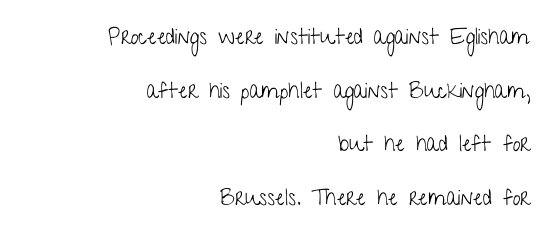
Q: Is the text bold? A: No.
Q: Is the text italic (slanted)? A: No, it is upright.
Q: Is the text underlined? A: No.
Q: How is the paragraph aligned? A: Right-aligned.
Q: Is the spacing between letters normal or unusually wide? A: Normal.
Q: Is the spacing between lines tight, normal or loose? A: Loose.
